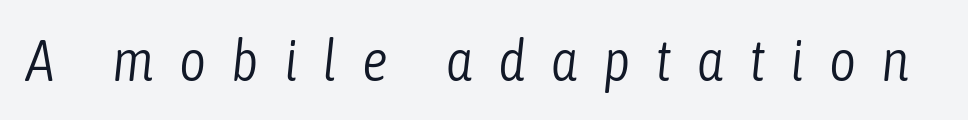
The image shows 58 px light, condensed type, italic (leaning right); set unusually wide letter spacing (+0.43 em), not underlined; low stroke contrast and a medium x-height.
